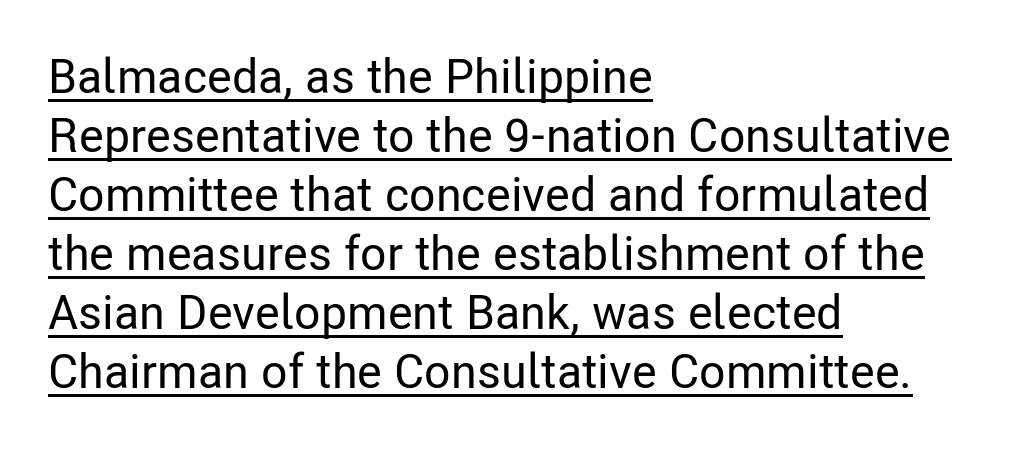
Is this a fixed-width face? No — the glyphs have proportional, varying widths. Each letter's strokes conclude bluntly, with no projecting serifs. Underline: present. These lines were composed using upright roman letters. The text block is weighted toward the left margin, trailing off unevenly rightward. How are the letters spaced? Ordinarily, with no added tracking.
